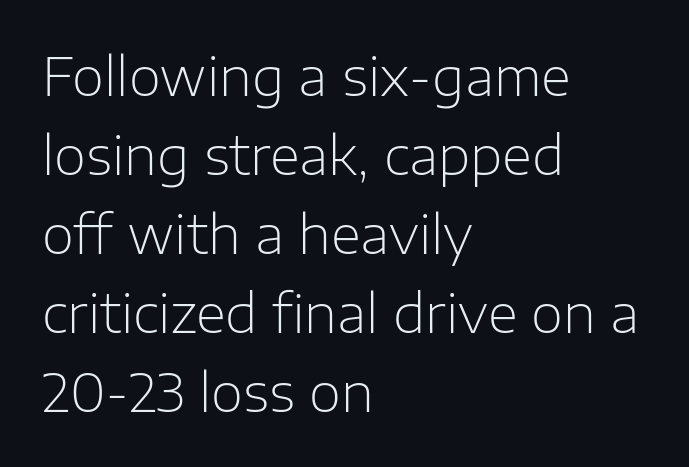
The image shows 52 px light sans-serif type, upright; set left-aligned, normal line spacing (1.52x), normal letter spacing, not underlined; low stroke contrast and a medium x-height.
